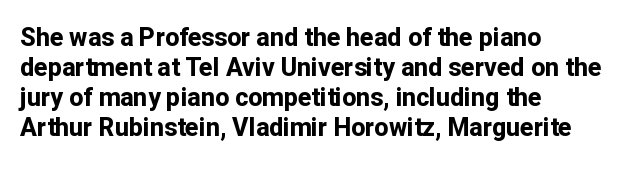
Default kerning and tracking; the words read as compact shapes. The letters stand upright; this is a roman face. Pretty heavy lettering here — definitely bold. The words here are not underlined.
